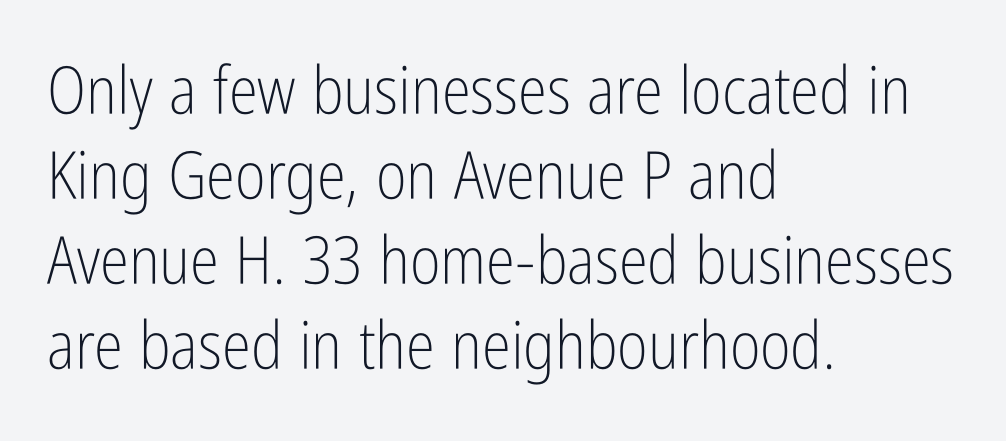
The letters stand straight up with perfectly vertical stems. The passage shown is typeset with a sans-serif family. Descender tails drop into unmarked territory. Proportional: the letters do not fall into vertical columns.
